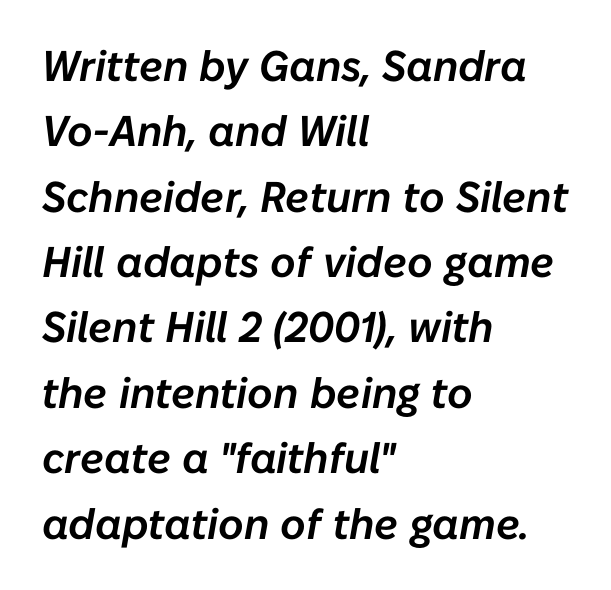
The image shows 43 px text type, italic (leaning right); set left-aligned, normal line spacing (1.52x), normal letter spacing, not underlined; low stroke contrast and a medium x-height.
